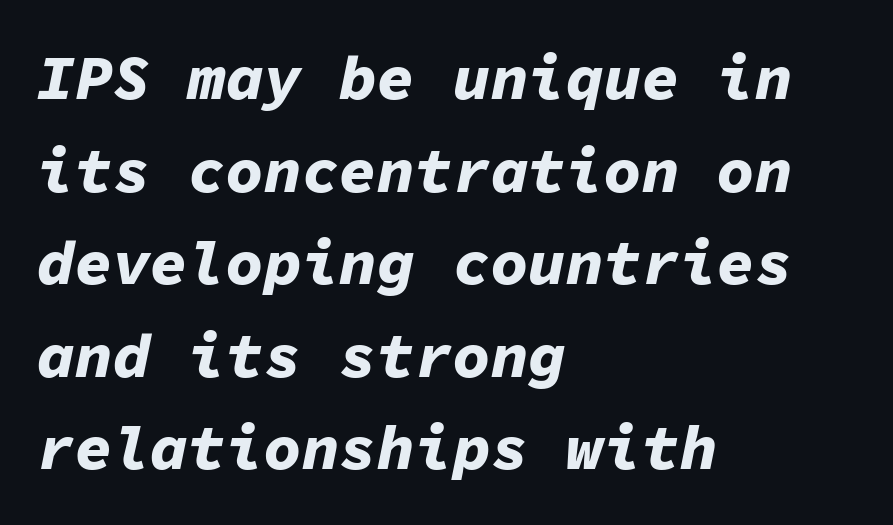
The space beneath each line is pristine and unruled. Set as a true bold cut, around the 700 mark. The lines in this sample share a left origin and differ only in where they stop. Here the glyphs are tracked normally, forming tight word shapes. Slanted lettering throughout. Quick note: interline space is typical.
